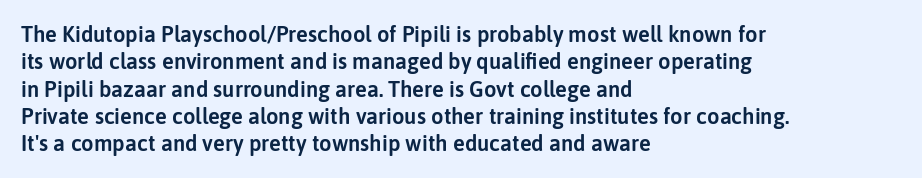
Q: Is the text italic (slanted)? A: No, it is upright.
Q: Is the text underlined? A: No.
Q: How is the paragraph aligned? A: Left-aligned.
Q: Is the spacing between letters normal or unusually wide? A: Normal.
